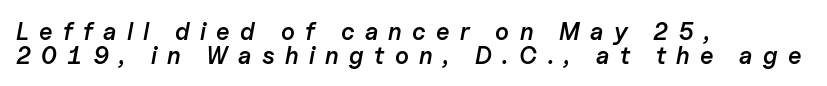
The image shows 24 px text type, italic (leaning right); set left-aligned, tight line spacing (0.99x), unusually wide letter spacing (+0.43 em), not underlined.
